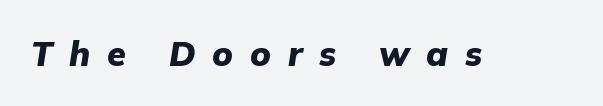
{"italic": "yes", "lean": "right", "slant_degrees": 9, "bold": "yes", "weight": "heavy", "width": "normal", "stroke_contrast": "low", "x_height": "medium", "monospaced": "no", "underline": "no", "letter_spacing": "wide", "letter_spacing_em": 0.49, "glyph_px": 34}
